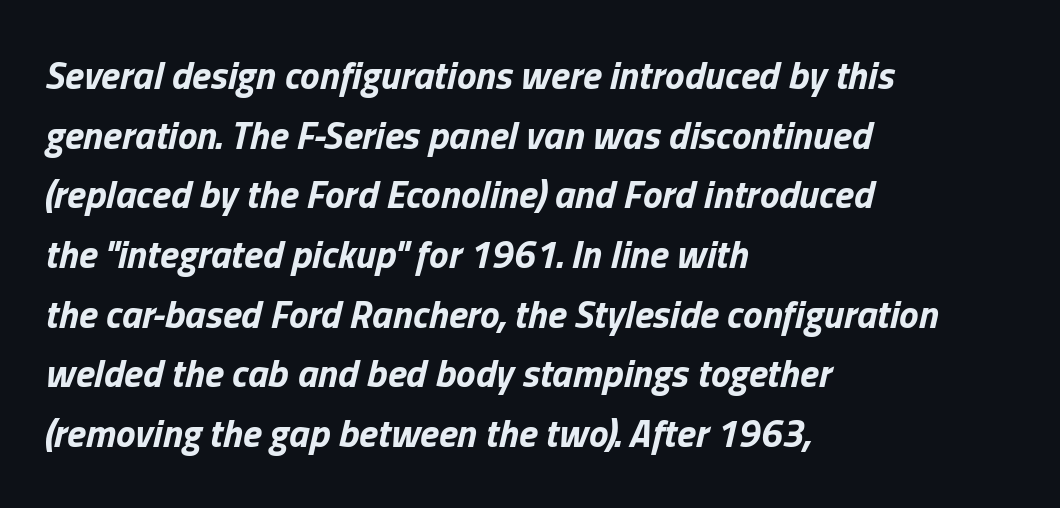
{"italic": "yes", "lean": "right", "slant_degrees": 13, "bold": "yes", "weight": "bold", "width": "normal", "stroke_contrast": "low", "x_height": "medium", "monospaced": "no", "underline": "no", "align": "left", "line_spacing": "normal", "line_spacing_ratio": 1.53, "letter_spacing": "normal", "letter_spacing_em": 0.0, "glyph_px": 39}
